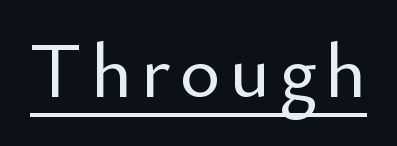
Q: Is the text italic (slanted)? A: No, it is upright.
Q: Is the typeface a serif or a sans-serif typeface? A: Sans-serif.
Q: Is the text underlined? A: Yes.
Q: Width (condensed, normal, or wide)? A: Normal.
Q: Stroke contrast? A: Low.
Q: x-height? A: Small.
Q: Monospaced? A: No.
